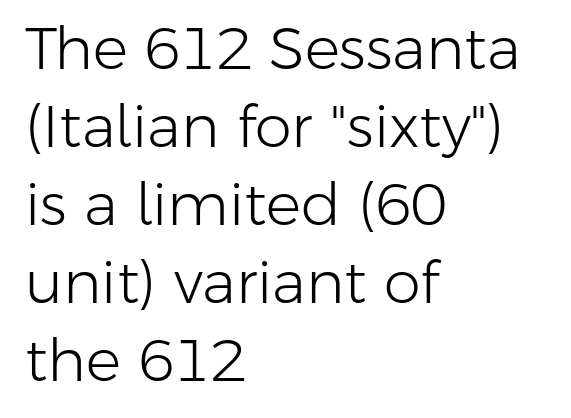
{"serif": "no", "italic": "no", "bold": "no", "weight": "light", "width": "normal", "stroke_contrast": "low", "x_height": "medium", "monospaced": "no", "underline": "no", "align": "left", "line_spacing": "normal", "line_spacing_ratio": 1.32, "letter_spacing": "normal", "letter_spacing_em": 0.0, "glyph_px": 59}
